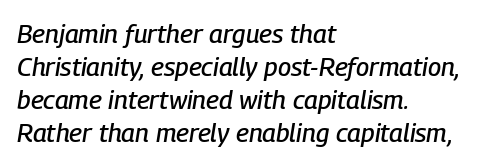
{"italic": "yes", "lean": "right", "slant_degrees": 9, "underline": "no", "align": "left", "line_spacing": "normal", "line_spacing_ratio": 1.27, "letter_spacing": "normal", "letter_spacing_em": 0.0, "glyph_px": 26}
